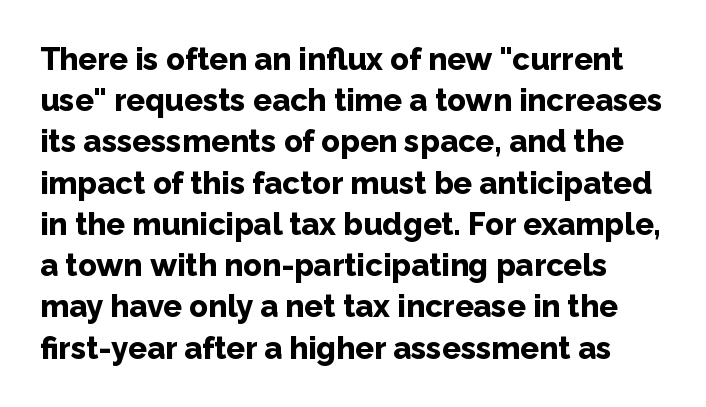
The horizontal fit of the characters is conventional and even. Nope, not italic — everything's standing straight. Typesetter's note: full bold, strokes at maximum text heaviness. The letters advance in unequal steps, a hallmark of proportional type. Any mark beneath the type? The region is blank. A typesetter would label this face a sans.
